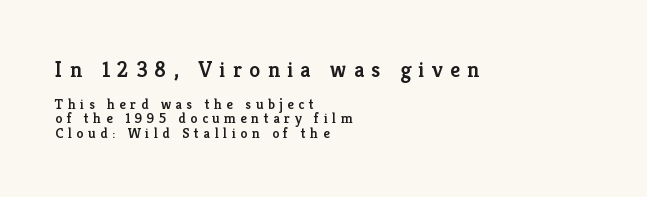
{"italic": "no", "bold": "semi", "underline": "no", "align": "left", "line_spacing": "tight", "line_spacing_ratio": 1.02, "letter_spacing": "wide", "letter_spacing_em": 0.33, "larger_block": "first", "size_ratio": 1.57, "glyph_px": 22}
